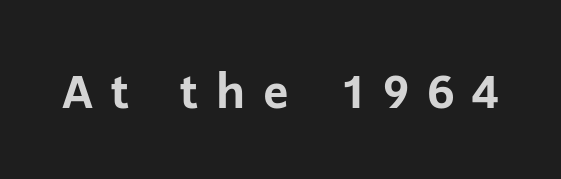
Q: Is the text bold? A: Yes.
Q: Is the text italic (slanted)? A: No, it is upright.
Q: Is the typeface a serif or a sans-serif typeface? A: Sans-serif.
Q: Is the text underlined? A: No.
Q: Is the spacing between letters normal or unusually wide? A: Unusually wide.
Q: Width (condensed, normal, or wide)? A: Normal.
Q: Stroke contrast? A: Low.
Q: x-height? A: Medium.
Q: Monospaced? A: No.
